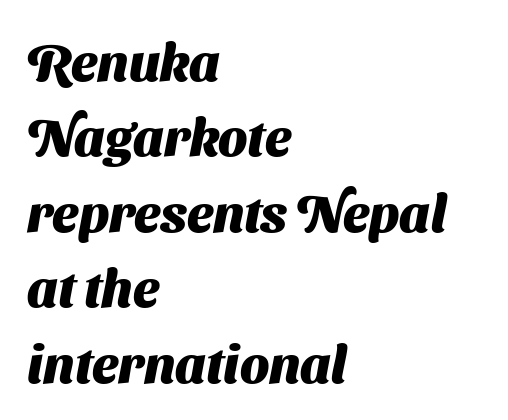
{"serif": "no", "bold": "yes", "weight": "heavy", "width": "normal", "stroke_contrast": "medium", "x_height": "medium", "monospaced": "no", "underline": "no", "align": "left", "line_spacing": "normal", "line_spacing_ratio": 1.45, "letter_spacing": "normal", "letter_spacing_em": 0.0, "glyph_px": 52}
